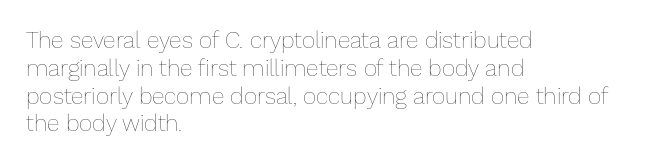
{"italic": "no", "bold": "no", "underline": "no", "align": "left", "line_spacing_ratio": 1.21, "letter_spacing": "normal", "letter_spacing_em": 0.0, "glyph_px": 23}
